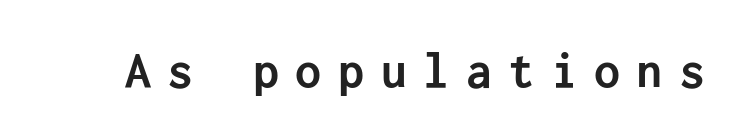
The image shows 52 px semibold sans-serif type, upright; set unusually wide letter spacing (+0.32 em), not underlined; low stroke contrast and a medium x-height.
